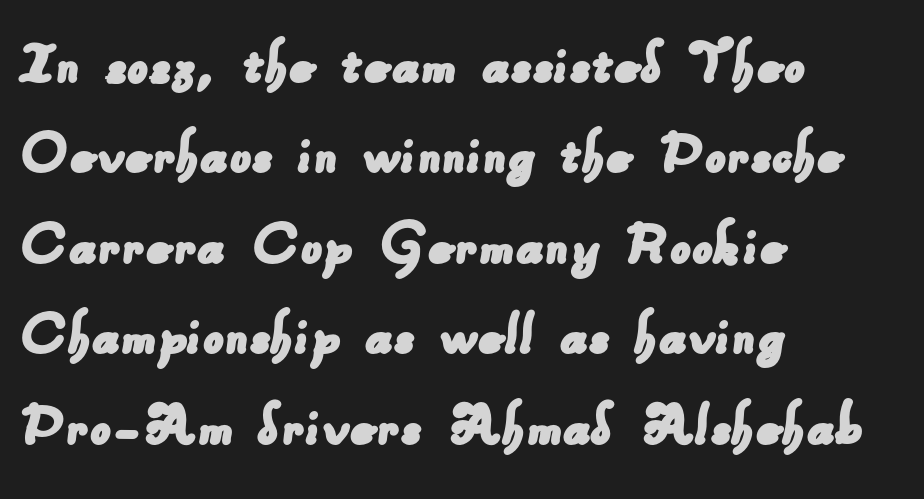
Varying glyph widths throughout — classic text-font behaviour. How would I describe the line gaps? Plain and ordinary. The passage shown is not underscored anywhere. Regarding serifs, this sample does without them. Where is the straight margin? On the left.
